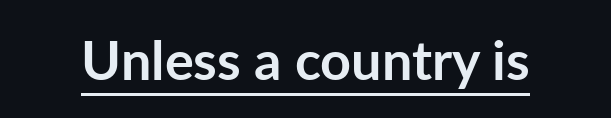
The image shows 54 px semibold sans-serif type, upright; set normal letter spacing, underlined; low stroke contrast and a medium x-height.
